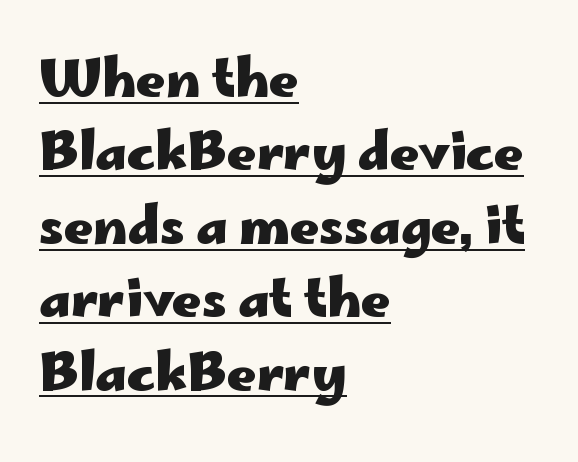
The image shows 51 px heavy, wide sans-serif type, upright; set left-aligned, normal line spacing (1.44x), normal letter spacing, underlined; low stroke contrast and a small x-height.
